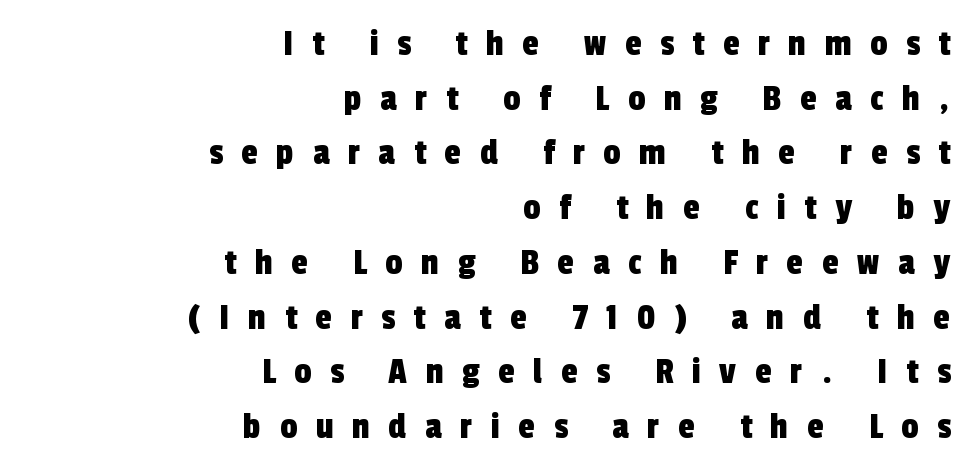
The image shows 38 px condensed sans-serif type; set right-aligned, normal line spacing (1.44x), unusually wide letter spacing (+0.49 em), not underlined; a medium x-height.
